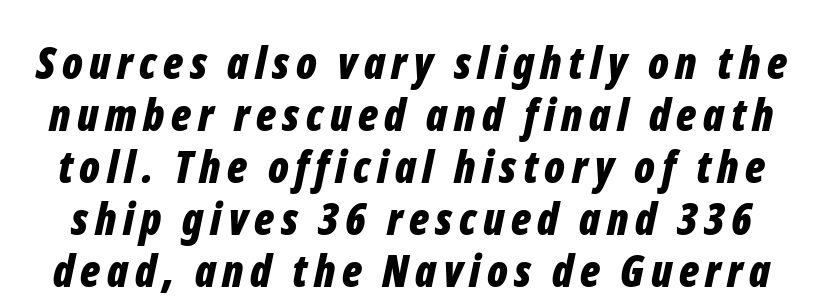
Think of a printed novel: that variable character pitch is what you see here. Lines of text with bare space underneath. Weight: bold. The rendering applies a slant to the glyphs.
